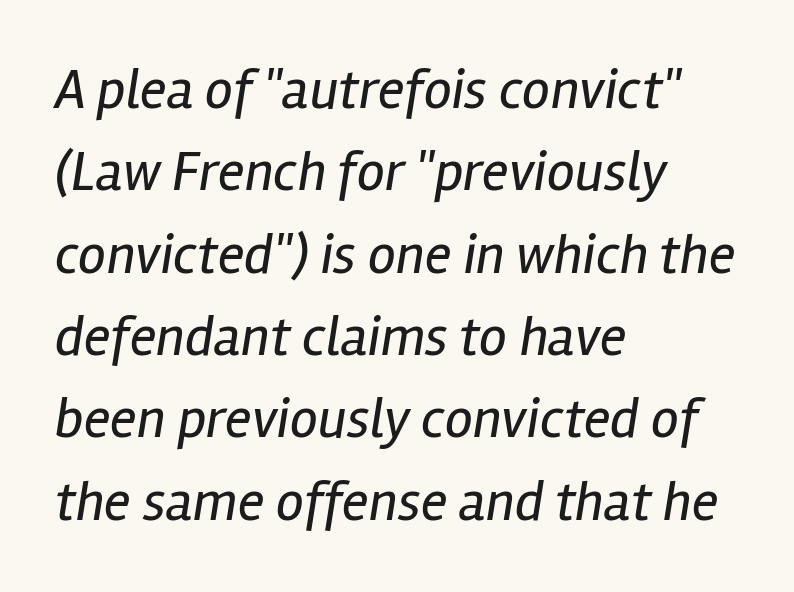
{"italic": "yes", "lean": "right", "slant_degrees": 12, "bold": "no", "weight": "regular", "width": "condensed", "stroke_contrast": "low", "x_height": "medium", "monospaced": "no", "underline": "no", "align": "left", "line_spacing": "normal", "line_spacing_ratio": 1.47, "letter_spacing": "normal", "letter_spacing_em": 0.0, "glyph_px": 56}
